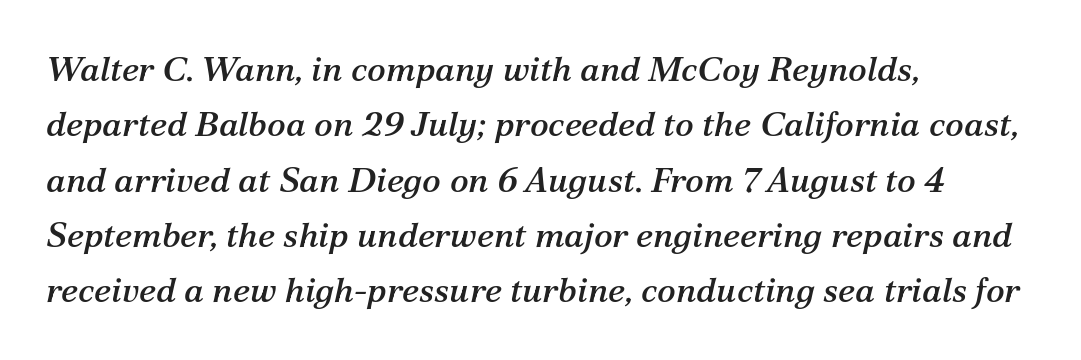
{"serif": "yes", "italic": "yes", "lean": "right", "slant_degrees": 12, "width": "normal", "stroke_contrast": "medium", "x_height": "medium", "monospaced": "no", "underline": "no", "align": "left", "line_spacing": "normal", "line_spacing_ratio": 1.58, "letter_spacing": "normal", "letter_spacing_em": 0.0, "glyph_px": 35}
